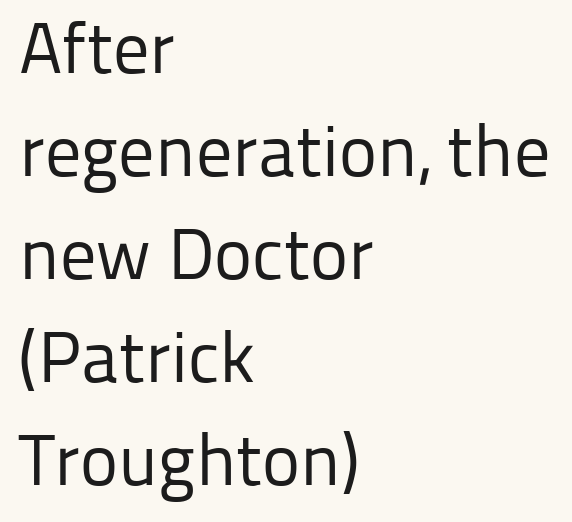
Q: Is the text bold? A: No.
Q: Is the text italic (slanted)? A: No, it is upright.
Q: Is the typeface a serif or a sans-serif typeface? A: Sans-serif.
Q: Is the text underlined? A: No.
Q: How is the paragraph aligned? A: Left-aligned.
Q: Is the spacing between letters normal or unusually wide? A: Normal.
Q: Is the spacing between lines tight, normal or loose? A: Normal.
Q: Width (condensed, normal, or wide)? A: Normal.
Q: Stroke contrast? A: Low.
Q: x-height? A: Medium.
Q: Monospaced? A: No.
